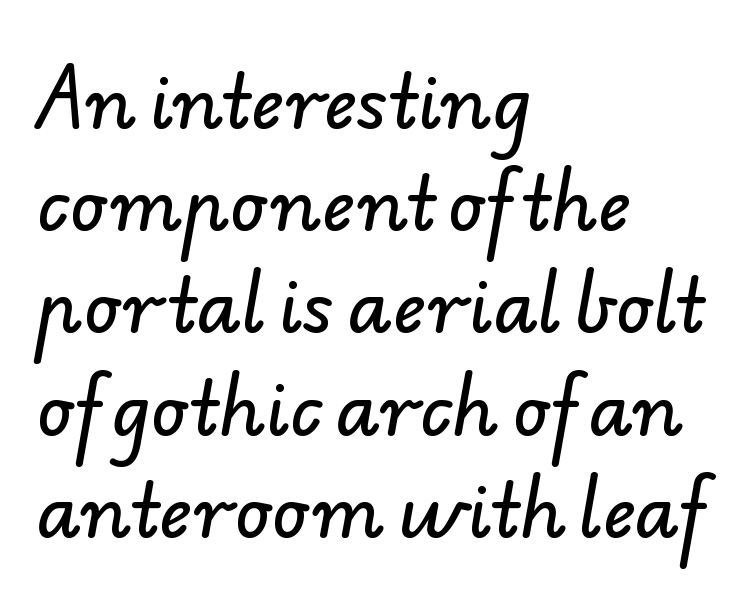
A classic flush-left, rag-right setting is used for this passage. These lines sit exactly where default settings would place them. Descenders hang freely into open space. The letters advance in unequal steps, a hallmark of proportional type. Does the type have serifs? No, each stem ends abruptly.
